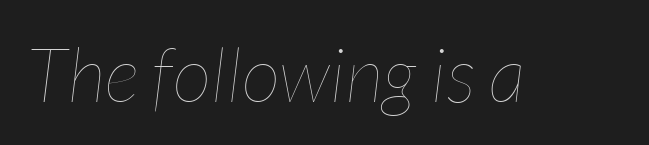
Default kerning and tracking; the words read as compact shapes. Rule under the text: the space is simply empty. Ink coverage per letter is moderate at most. Emphasis-style slanted type is in use. Character widths vary here, with narrow letters taking less room than wide ones.
